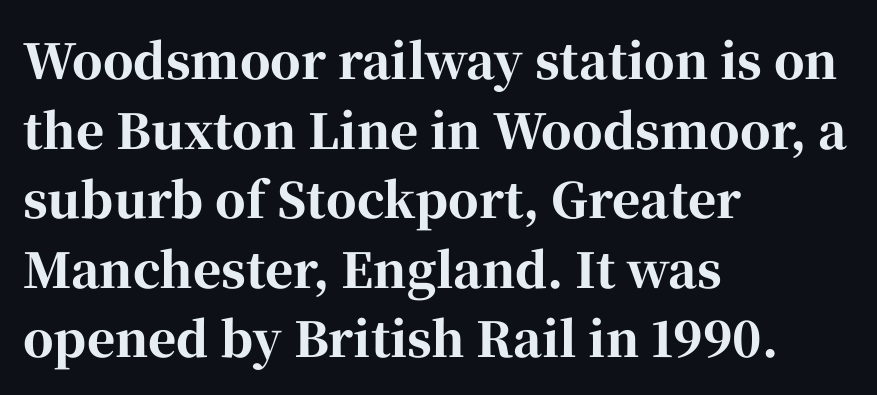
This sample is left-justified, so line endings fall wherever the words run out. Is the letter spacing exaggerated? No — it looks like the ordinary default. Strong, thick strokes mark this as bold type. The space between consecutive lines is moderate.
